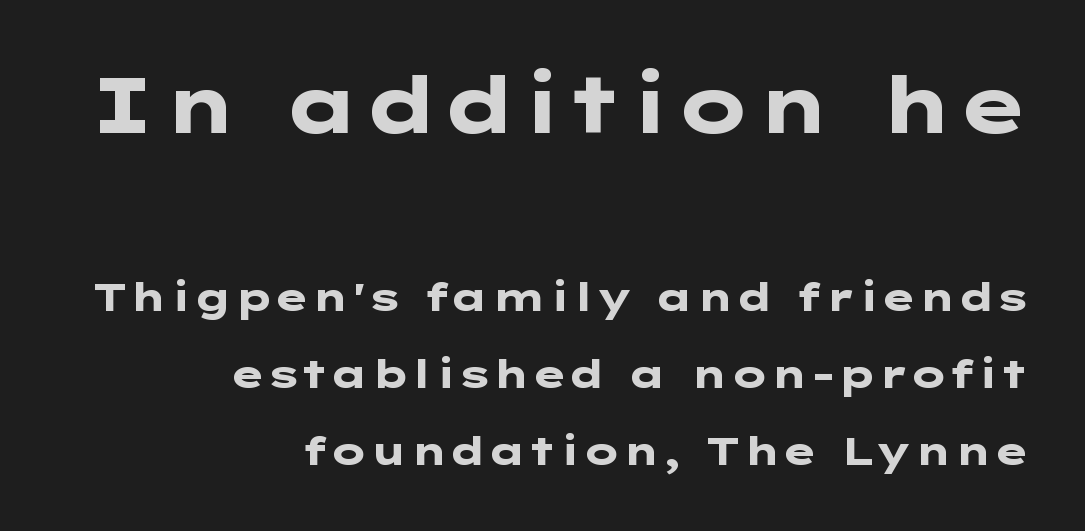
{"serif": "no", "italic": "no", "bold": "yes", "weight": "heavy", "width": "wide", "stroke_contrast": "low", "x_height": "medium", "underline": "no", "align": "right", "line_spacing": "loose", "line_spacing_ratio": 1.98, "letter_spacing": "normal", "letter_spacing_em": 0.0, "larger_block": "first", "size_ratio": 2.0, "glyph_px": 78}
